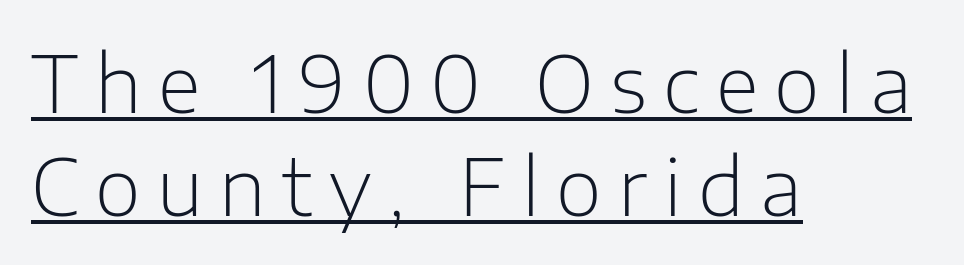
Q: Is the text bold? A: No.
Q: Is the text italic (slanted)? A: No, it is upright.
Q: Is the typeface a serif or a sans-serif typeface? A: Sans-serif.
Q: Is the text underlined? A: Yes.
Q: How is the paragraph aligned? A: Left-aligned.
Q: Is the spacing between letters normal or unusually wide? A: Unusually wide.
Q: Is the spacing between lines tight, normal or loose? A: Normal.
Q: Width (condensed, normal, or wide)? A: Normal.
Q: Stroke contrast? A: Low.
Q: x-height? A: Medium.
Q: Monospaced? A: No.
